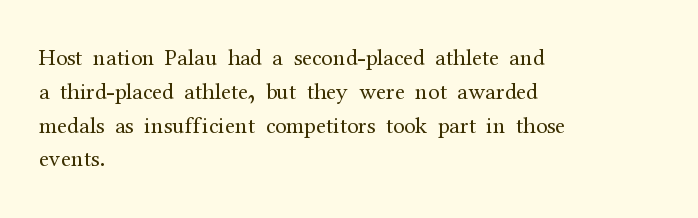
Just letters on the line, the space beneath them empty. Evenly set lines give the paragraph a standard silhouette. Heft: none added — not bold. Notice how the passage keeps a crisp vertical edge on the left only. No extra tracking has been applied to these lines. A roman cut, with each character standing at attention.
